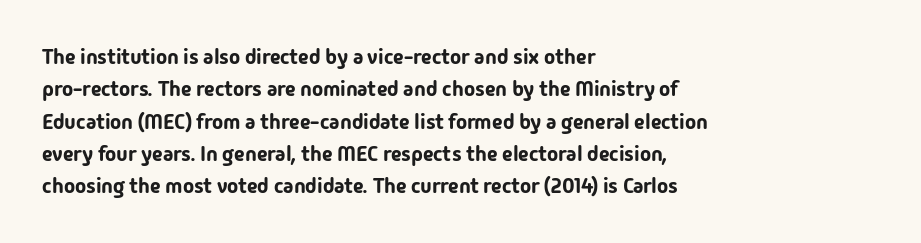
Q: Is the text italic (slanted)? A: No, it is upright.
Q: Is the text underlined? A: No.
Q: How is the paragraph aligned? A: Left-aligned.
Q: Is the spacing between letters normal or unusually wide? A: Normal.
Q: Is the spacing between lines tight, normal or loose? A: Normal.
